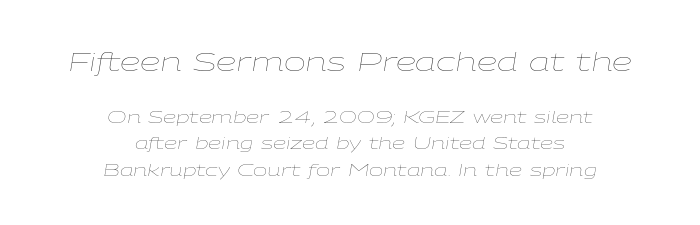
It's the slanting kind of type. Centered paragraph, ragged on both sides. The designer left line spacing at the default. How are the letters spaced? Ordinarily, with no added tracking.
